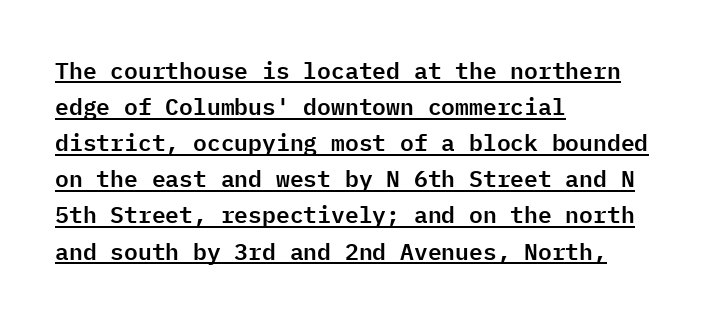
The image shows 23 px text type, upright; set left-aligned, normal line spacing (1.57x), normal letter spacing, underlined.
